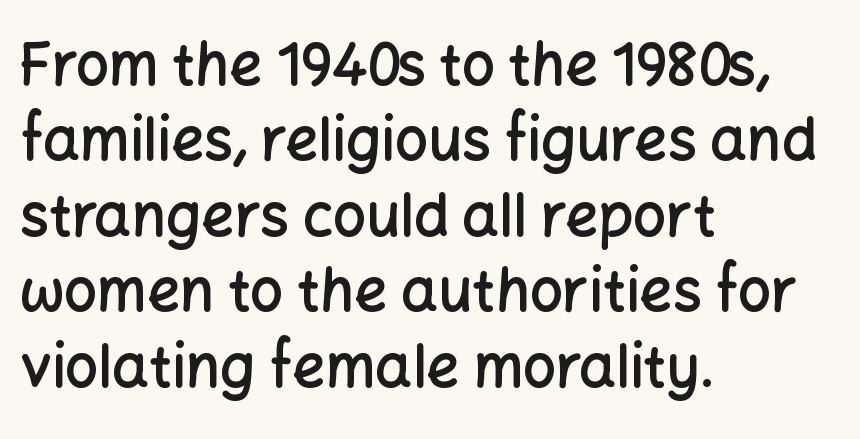
The image shows 58 px semibold sans-serif type, upright; set left-aligned, normal line spacing (1.3x), normal letter spacing, not underlined; low stroke contrast and a medium x-height.
